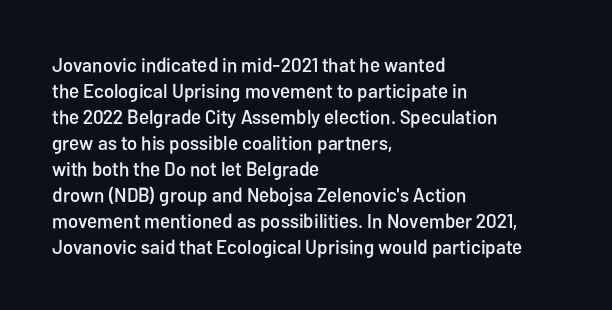
The letterforms sit shoulder to shoulder at normal distance. The lines in this sample share a left origin and differ only in where they stop. Lines of text with bare space underneath. This sample keeps an unexceptional amount of space between lines. Upright lettering throughout.
